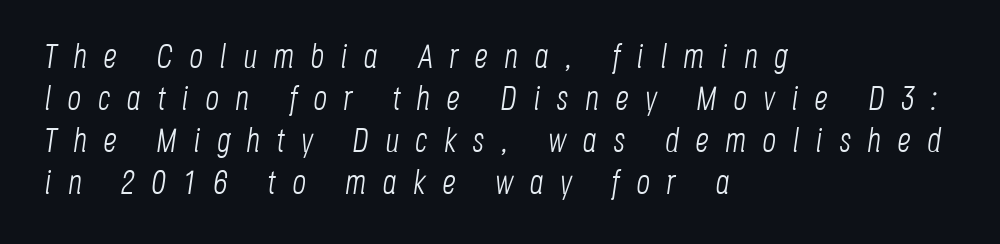
Q: Is the text bold? A: No.
Q: Is the text italic (slanted)? A: Yes, it leans right by about 8 degrees.
Q: Is the text underlined? A: No.
Q: How is the paragraph aligned? A: Left-aligned.
Q: Is the spacing between letters normal or unusually wide? A: Unusually wide.
Q: Width (condensed, normal, or wide)? A: Condensed.
Q: Stroke contrast? A: Low.
Q: x-height? A: Large.
Q: Monospaced? A: No.
